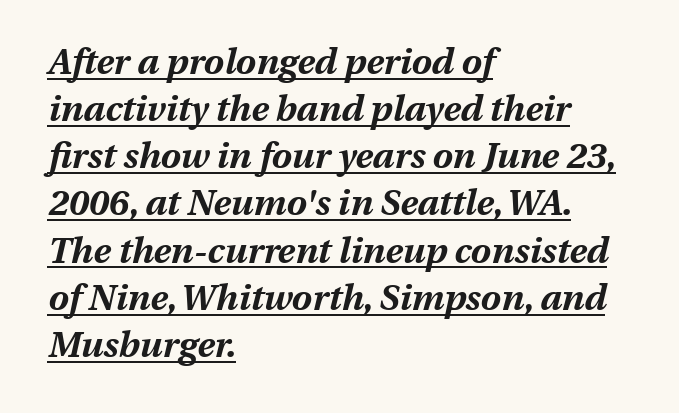
The image shows 36 px bold type, italic (leaning right); set left-aligned, normal line spacing (1.31x), normal letter spacing, underlined; medium stroke contrast and a medium x-height.
